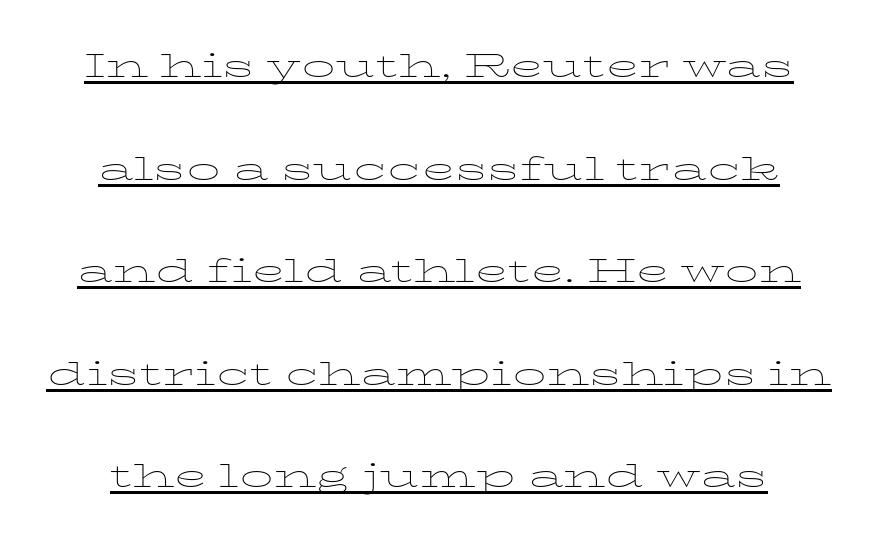
The image shows 44 px thin, wide type, upright; set loose line spacing (2.33x), normal letter spacing, underlined; low stroke contrast and a medium x-height.
